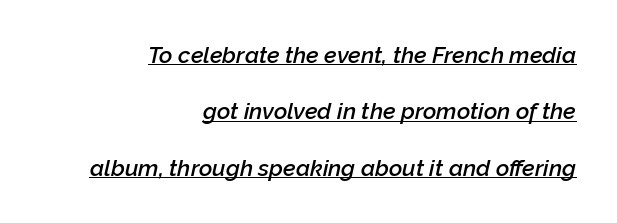
Q: Is the text bold? A: Semi-bold.
Q: Is the text italic (slanted)? A: Yes, it leans right by about 12 degrees.
Q: Is the text underlined? A: Yes.
Q: How is the paragraph aligned? A: Right-aligned.
Q: Is the spacing between letters normal or unusually wide? A: Normal.
Q: Is the spacing between lines tight, normal or loose? A: Loose.
